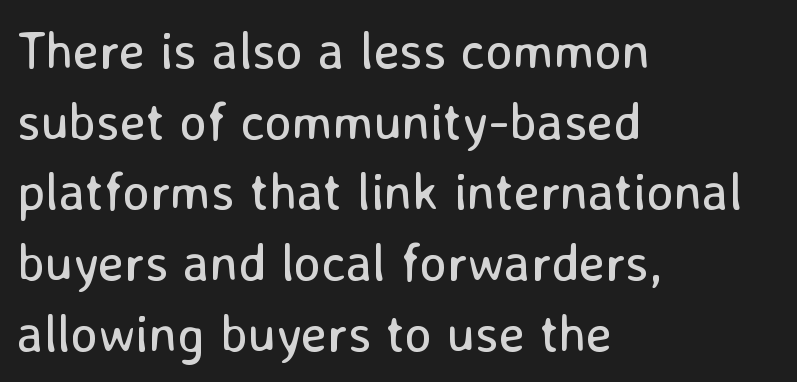
The image shows 52 px regular-weight sans-serif type, upright; set left-aligned, normal line spacing (1.36x), normal letter spacing, not underlined; low stroke contrast and a medium x-height.
